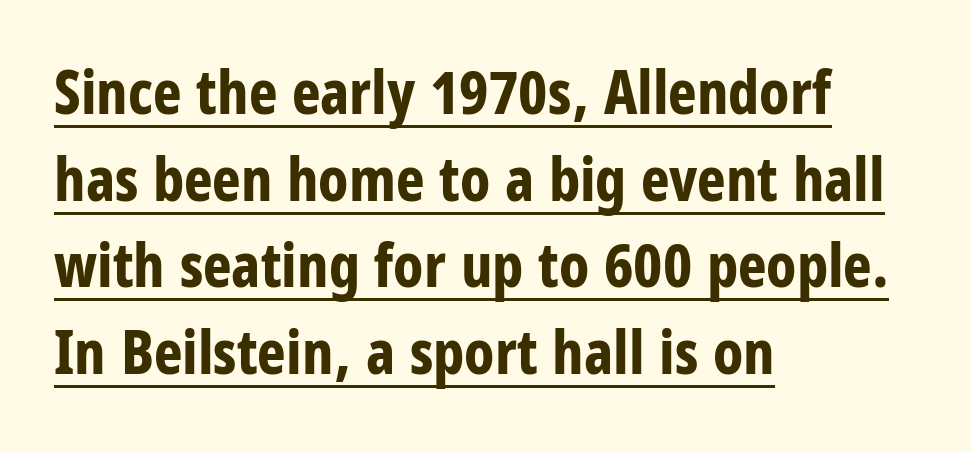
The lettering holds an erect, upright posture throughout. This rendering features underlined lettering. The rendering anchors every line to the left-hand side. These lines sit exactly where default settings would place them. The face used here is rendered with its standard letterfit.
